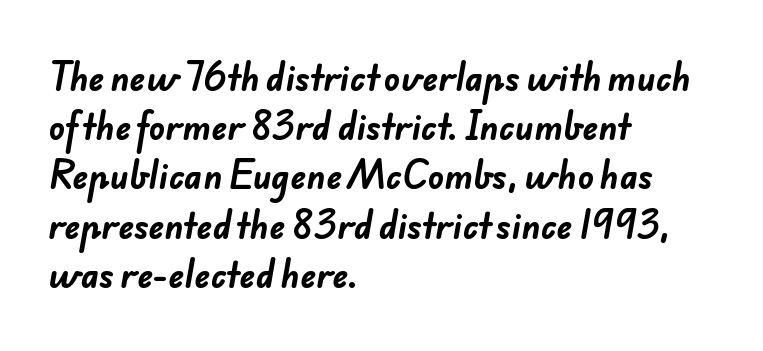
The image shows 33 px bold sans-serif type; set left-aligned, normal line spacing (1.49x), normal letter spacing, not underlined; low stroke contrast and a small x-height.
